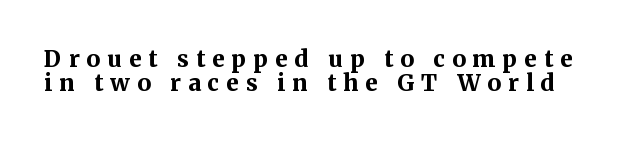
The image shows 23 px bold type, upright; set tight line spacing (1.06x), unusually wide letter spacing (+0.31 em), not underlined.
